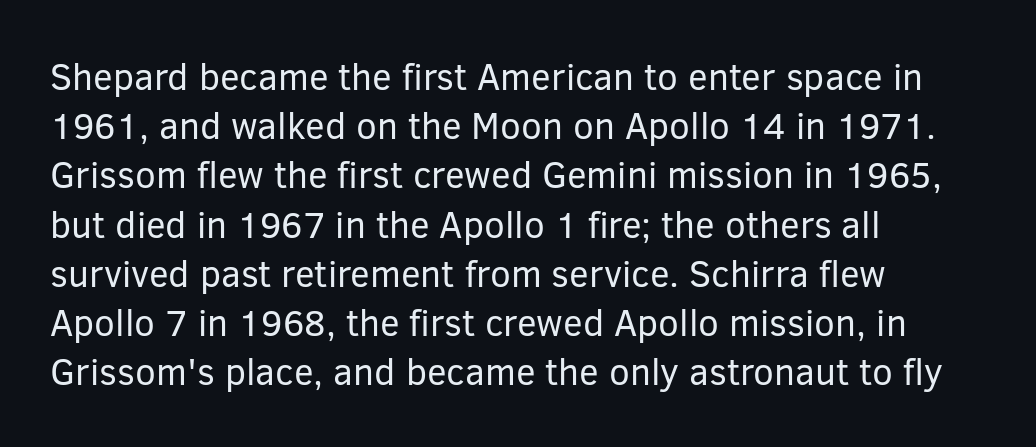
Designer's note — italics off, roman on. Is the type heavy? It reads as light-to-regular instead. Here the designer chose a conventional face with non-uniform glyph widths. Beneath every word, the page is bare.
